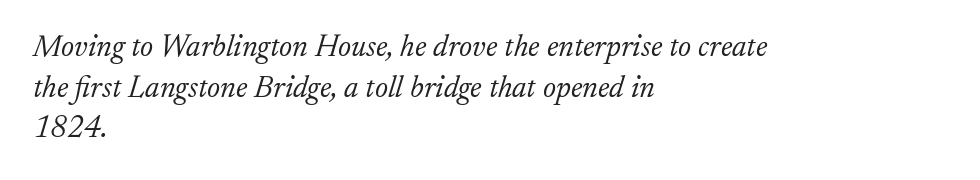
Here the designer chose a conventional face with non-uniform glyph widths. The axis of the letterforms is tilted away from vertical. Look at the bottom of the vertical strokes: they flare into serifs here. The letterforms sit at book weight or below. Baseline-to-baseline distance is the conventional proportion of letter height. Glance below the letters and you will spot only blank space.
